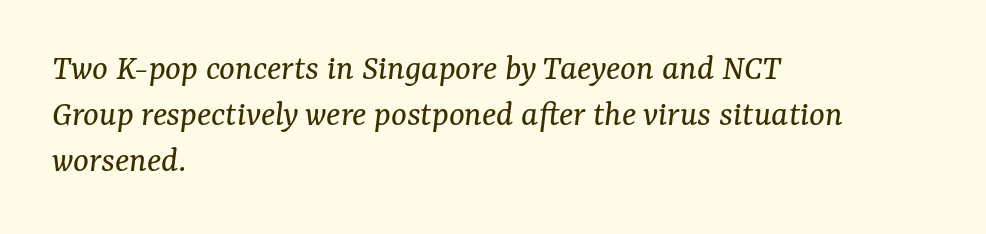
Q: Is the text bold? A: No.
Q: Is the text italic (slanted)? A: Yes, it leans right by about 7 degrees.
Q: Is the typeface a serif or a sans-serif typeface? A: Serif.
Q: Is the text underlined? A: No.
Q: How is the paragraph aligned? A: Left-aligned.
Q: Is the spacing between letters normal or unusually wide? A: Normal.
Q: Width (condensed, normal, or wide)? A: Normal.
Q: Stroke contrast? A: Medium.
Q: x-height? A: Medium.
Q: Monospaced? A: No.
